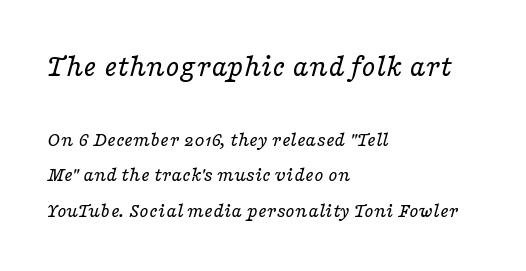
{"serif": "yes", "italic": "yes", "lean": "right", "slant_degrees": 16, "bold": "no", "weight": "regular", "width": "wide", "stroke_contrast": "low", "x_height": "medium", "monospaced": "no", "underline": "no", "align": "left", "line_spacing": "normal", "line_spacing_ratio": 1.69, "letter_spacing": "normal", "letter_spacing_em": 0.0, "larger_block": "first", "size_ratio": 1.52, "glyph_px": 32}
